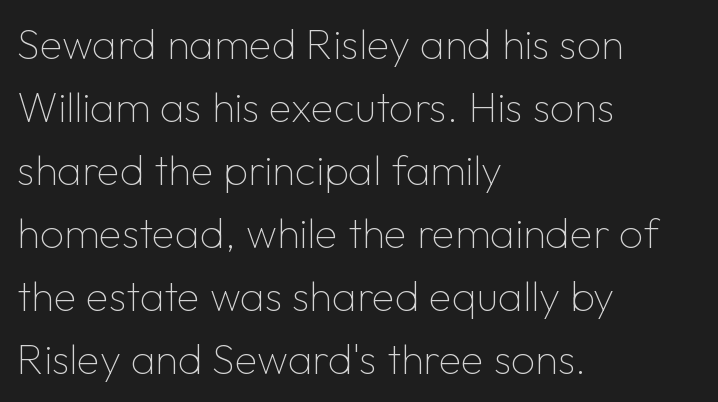
The string is rendered with underlining switched off. Ink coverage per letter is moderate at most. The letters sit at their default tracking, neither squeezed nor spread. To sum up the face: it is a sans, with no serifs. The rendering uses natural spacing where letterforms have individual widths. Reading down the block, your eye returns to a fixed left position each line.
